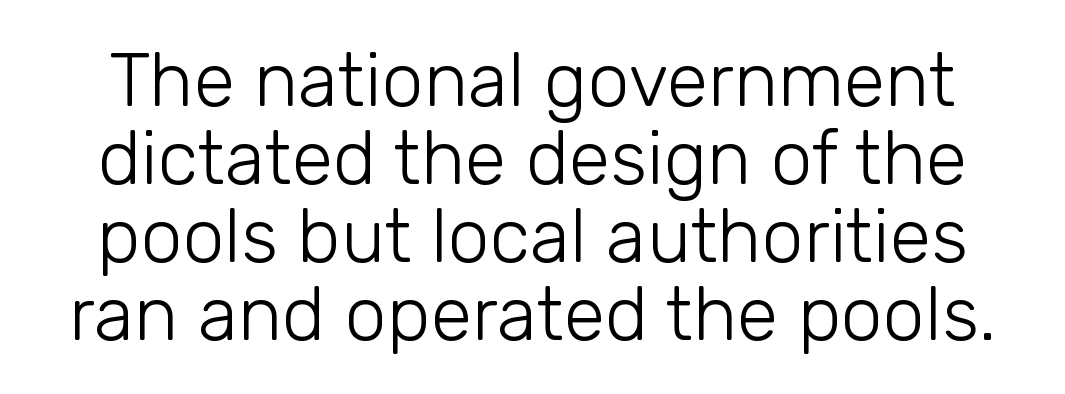
{"serif": "no", "italic": "no", "bold": "no", "weight": "light", "width": "normal", "stroke_contrast": "low", "x_height": "medium", "monospaced": "no", "underline": "no", "line_spacing": "tight", "line_spacing_ratio": 1.04, "letter_spacing": "normal", "letter_spacing_em": 0.0, "glyph_px": 75}
